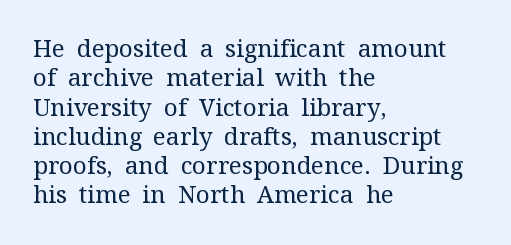
Q: Is the text bold? A: No.
Q: Is the text italic (slanted)? A: No, it is upright.
Q: Is the text underlined? A: No.
Q: How is the paragraph aligned? A: Left-aligned.
Q: Is the spacing between letters normal or unusually wide? A: Normal.
